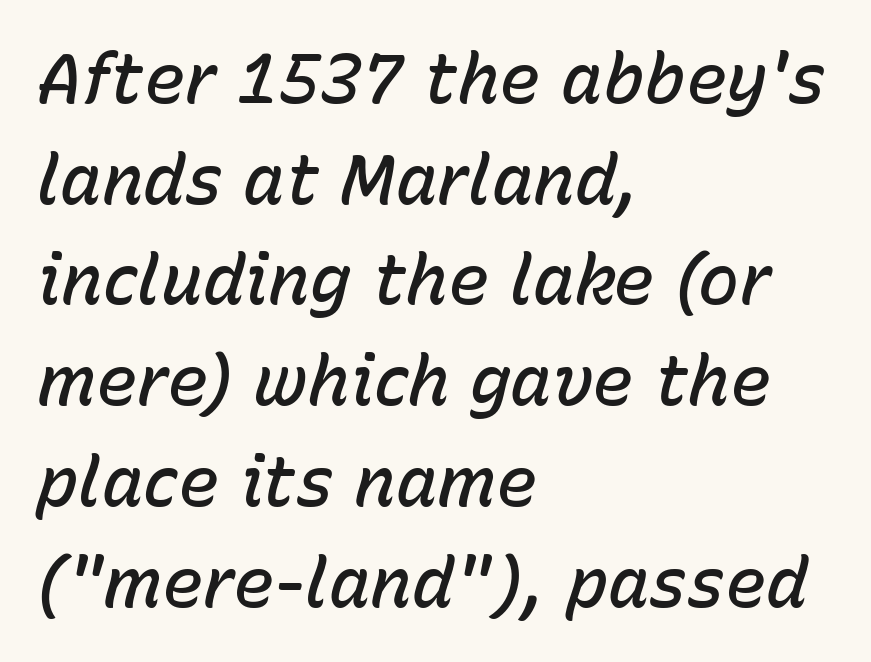
Spacing verdict: proportional, widths tailored to each character. The typesetter chose a ragged-right arrangement here. The font's italic variant was chosen for this text. A typesetter would call this zero additional tracking.
